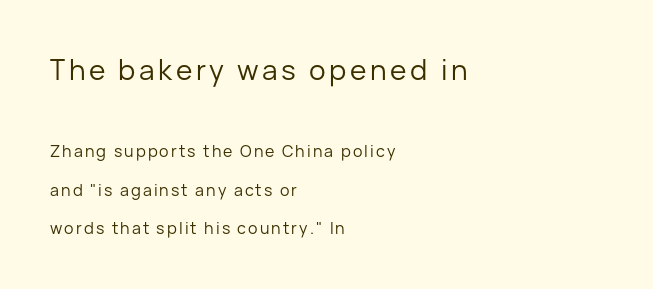
{"serif": "no", "italic": "no", "bold": "no", "weight": "regular", "width": "normal", "stroke_contrast": "low", "x_height": "medium", "monospaced": "no", "underline": "no", "align": "left", "line_spacing": "loose", "line_spacing_ratio": 2.39, "larger_block": "first", "size_ratio": 1.75, "glyph_px": 28}
